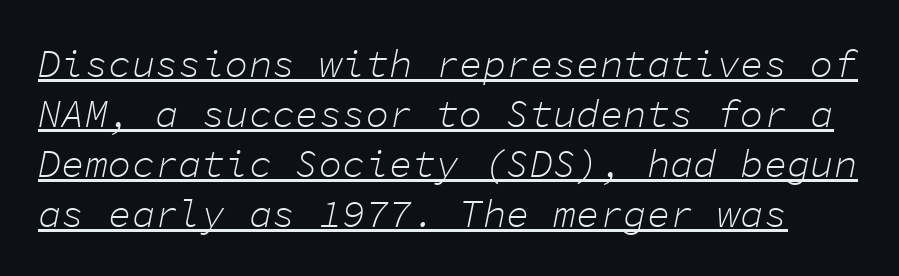
The image shows 39 px light type, italic (leaning right), monospaced; set normal line spacing (1.28x), normal letter spacing, underlined; low stroke contrast and a medium x-height.
